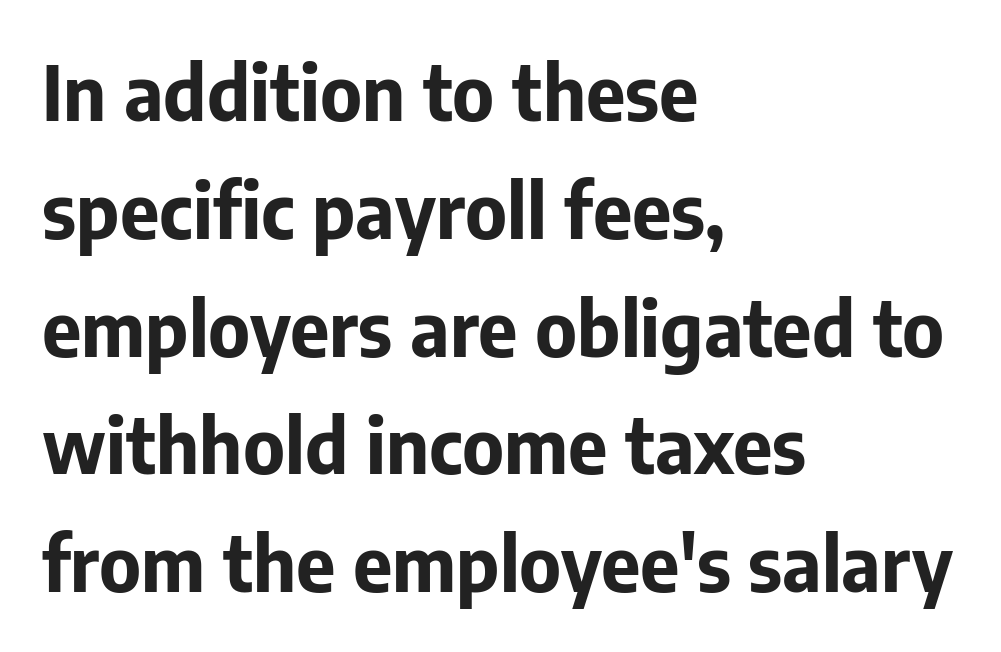
The image shows 76 px bold sans-serif type, upright; set left-aligned, normal line spacing (1.55x), normal letter spacing, not underlined; low stroke contrast and a medium x-height.
